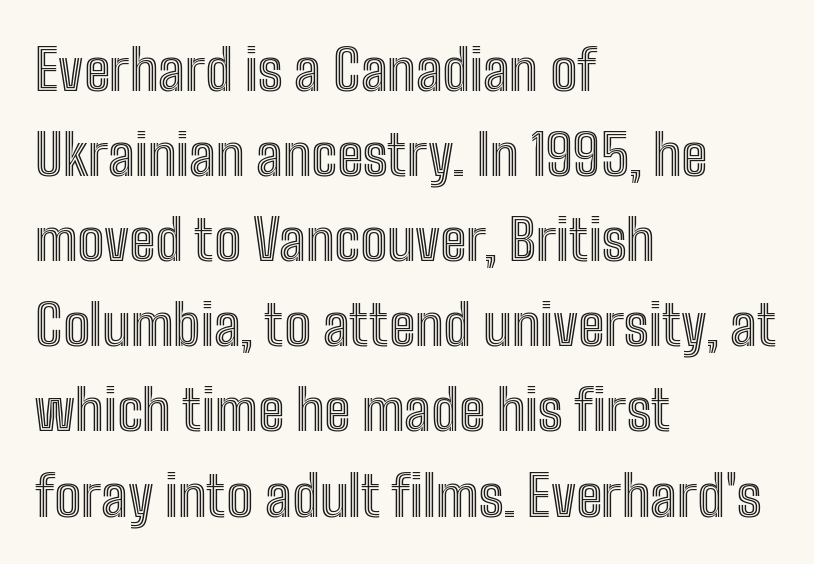
Q: Is the text italic (slanted)? A: No, it is upright.
Q: Is the text underlined? A: No.
Q: How is the paragraph aligned? A: Left-aligned.
Q: Is the spacing between letters normal or unusually wide? A: Normal.
Q: Is the spacing between lines tight, normal or loose? A: Normal.
Q: Width (condensed, normal, or wide)? A: Condensed.
Q: x-height? A: Medium.
Q: Monospaced? A: No.
